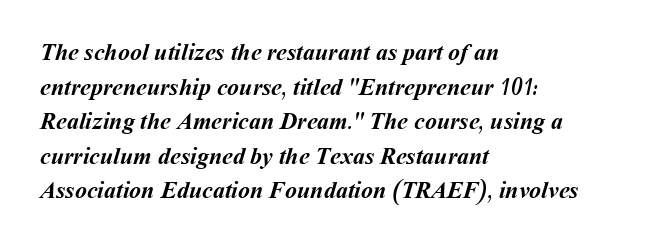
Q: Is the text bold? A: Yes.
Q: Is the text underlined? A: No.
Q: How is the paragraph aligned? A: Left-aligned.
Q: Is the spacing between letters normal or unusually wide? A: Normal.
Q: Is the spacing between lines tight, normal or loose? A: Normal.
